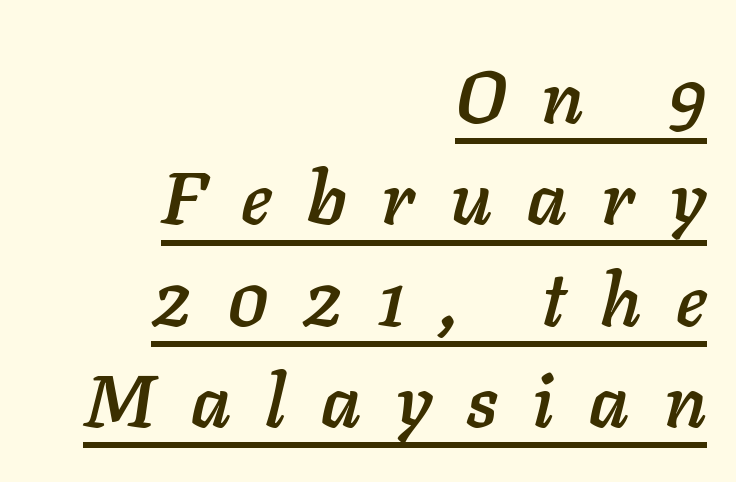
The image shows 74 px text type, italic (leaning right); set right-aligned, normal line spacing (1.37x), unusually wide letter spacing (+0.47 em), underlined; low stroke contrast and a medium x-height.
